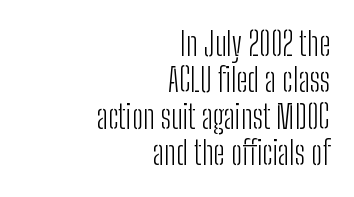
Q: Is the text bold? A: No.
Q: Is the text italic (slanted)? A: No, it is upright.
Q: Is the typeface a serif or a sans-serif typeface? A: Sans-serif.
Q: Is the text underlined? A: No.
Q: How is the paragraph aligned? A: Right-aligned.
Q: Is the spacing between letters normal or unusually wide? A: Normal.
Q: Is the spacing between lines tight, normal or loose? A: Tight.
Q: Width (condensed, normal, or wide)? A: Condensed.
Q: Stroke contrast? A: Low.
Q: x-height? A: Medium.
Q: Monospaced? A: No.
